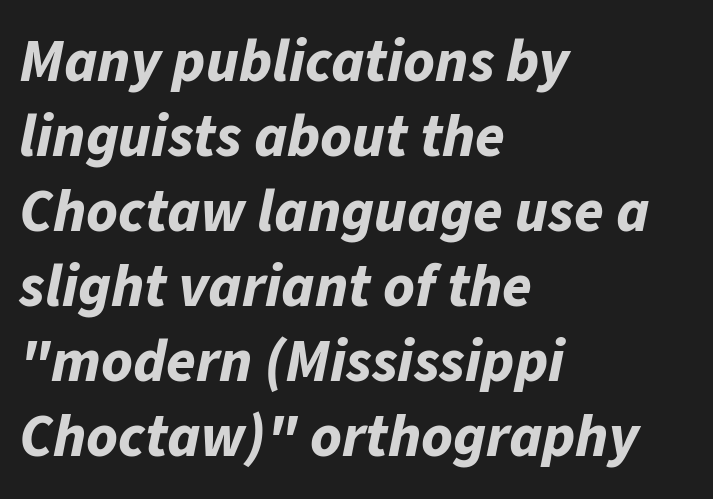
The image shows 60 px bold type, italic (leaning right); set left-aligned, normal line spacing (1.25x), normal letter spacing, not underlined; low stroke contrast and a medium x-height.
